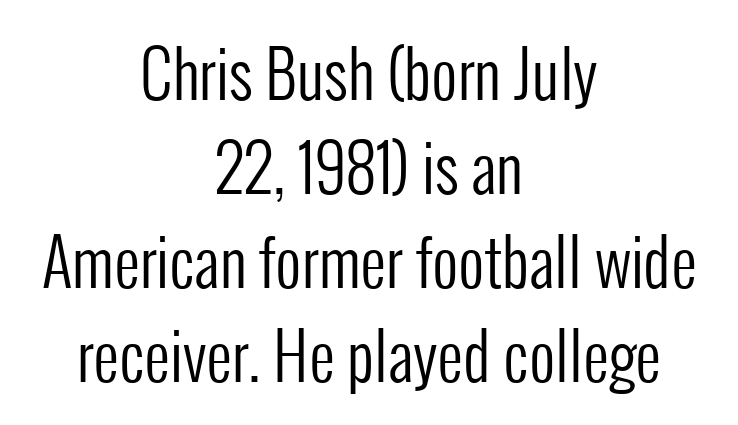
A student would call this center alignment; a typographer would say set centered. Unmarked baselines from the first word to the last. I'd call this a sans setting — the letters go barefoot. A typesetter would mark this as roman, not italic. Caption: standard tracking, unaltered. A typesetter would call this proportional, since set widths differ per character.
